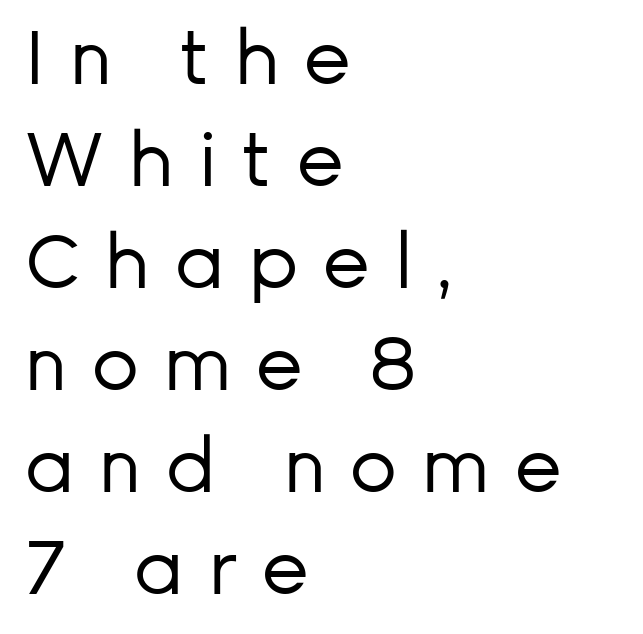
Q: Is the text bold? A: No.
Q: Is the text italic (slanted)? A: No, it is upright.
Q: Is the typeface a serif or a sans-serif typeface? A: Sans-serif.
Q: Is the text underlined? A: No.
Q: How is the paragraph aligned? A: Left-aligned.
Q: Is the spacing between letters normal or unusually wide? A: Unusually wide.
Q: Is the spacing between lines tight, normal or loose? A: Normal.
Q: Width (condensed, normal, or wide)? A: Normal.
Q: Stroke contrast? A: Low.
Q: x-height? A: Medium.
Q: Monospaced? A: No.
